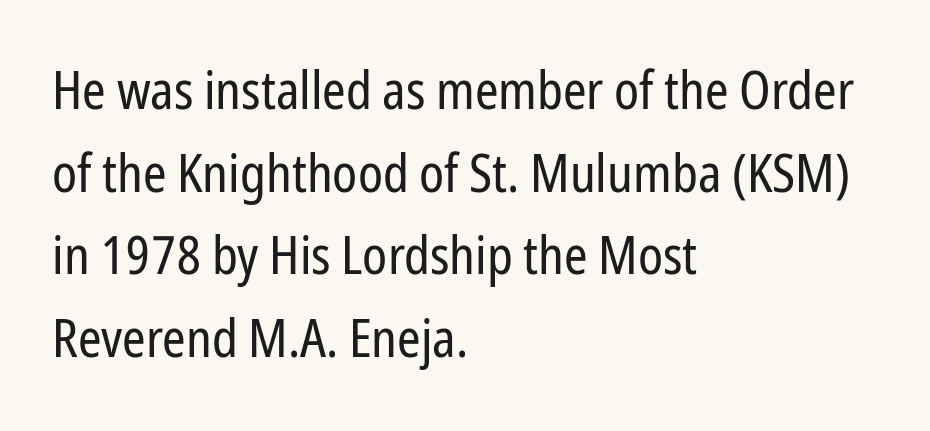
{"serif": "no", "italic": "no", "bold": "no", "weight": "regular", "width": "condensed", "stroke_contrast": "low", "x_height": "medium", "monospaced": "no", "underline": "no", "align": "left", "line_spacing": "normal", "line_spacing_ratio": 1.56, "letter_spacing": "normal", "letter_spacing_em": 0.0, "glyph_px": 53}
